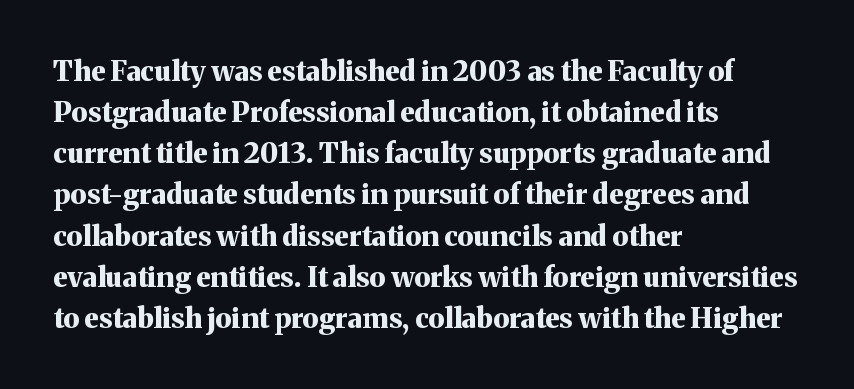
The image shows 28 px bold serif type, upright; set left-aligned, normal line spacing (1.47x), normal letter spacing, not underlined; medium stroke contrast and a medium x-height.
